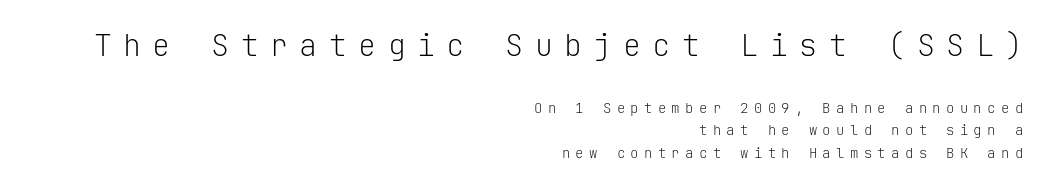
Q: Is the text bold? A: No.
Q: Is the text italic (slanted)? A: No, it is upright.
Q: Is the typeface a serif or a sans-serif typeface? A: Sans-serif.
Q: Is the text underlined? A: No.
Q: How is the paragraph aligned? A: Right-aligned.
Q: Is the spacing between letters normal or unusually wide? A: Unusually wide.
Q: Is the spacing between lines tight, normal or loose? A: Normal.
Q: Which block of text is set in a larger size, the first (top) or the second (bottom)? A: The first (top) one.
Q: Width (condensed, normal, or wide)? A: Normal.
Q: Stroke contrast? A: Low.
Q: x-height? A: Medium.
Q: Monospaced? A: Yes.
